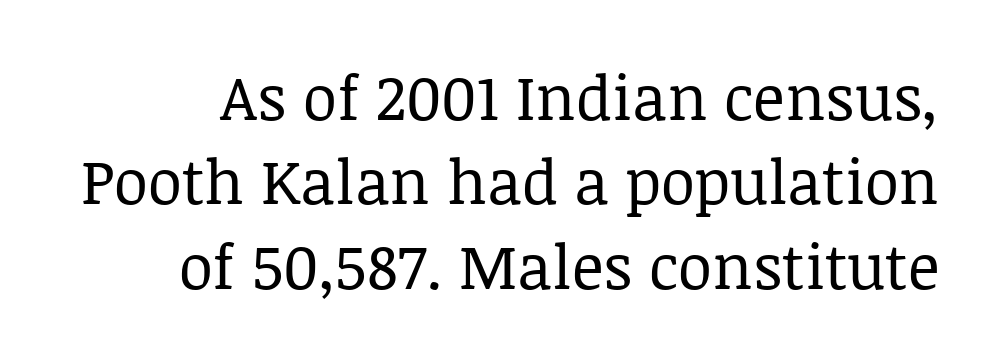
Q: Is the text bold? A: No.
Q: Is the text italic (slanted)? A: No, it is upright.
Q: Is the typeface a serif or a sans-serif typeface? A: Serif.
Q: Is the text underlined? A: No.
Q: Is the spacing between letters normal or unusually wide? A: Normal.
Q: Is the spacing between lines tight, normal or loose? A: Normal.
Q: Width (condensed, normal, or wide)? A: Normal.
Q: Stroke contrast? A: Low.
Q: x-height? A: Large.
Q: Monospaced? A: No.
